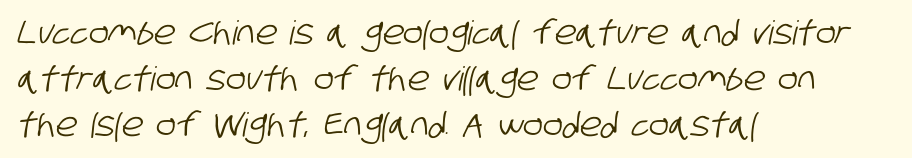
The image shows 33 px condensed sans-serif type; set left-aligned, normal line spacing (1.39x), normal letter spacing, not underlined; low stroke contrast and a large x-height.
